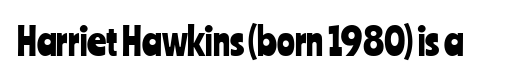
Q: Is the text italic (slanted)? A: No, it is upright.
Q: Is the typeface a serif or a sans-serif typeface? A: Sans-serif.
Q: Is the text underlined? A: No.
Q: Is the spacing between letters normal or unusually wide? A: Normal.
Q: Width (condensed, normal, or wide)? A: Condensed.
Q: Stroke contrast? A: Low.
Q: x-height? A: Medium.
Q: Monospaced? A: No.
